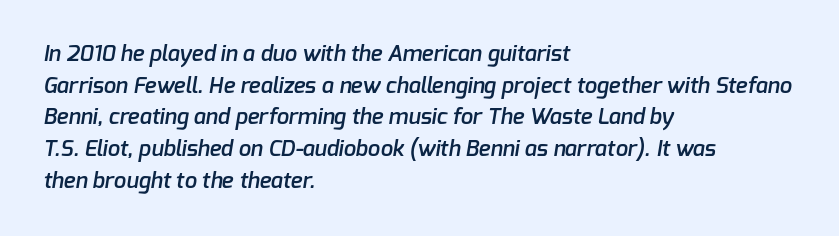
Q: Is the text bold? A: Semi-bold.
Q: Is the text underlined? A: No.
Q: How is the paragraph aligned? A: Left-aligned.
Q: Is the spacing between letters normal or unusually wide? A: Normal.
Q: Is the spacing between lines tight, normal or loose? A: Normal.
